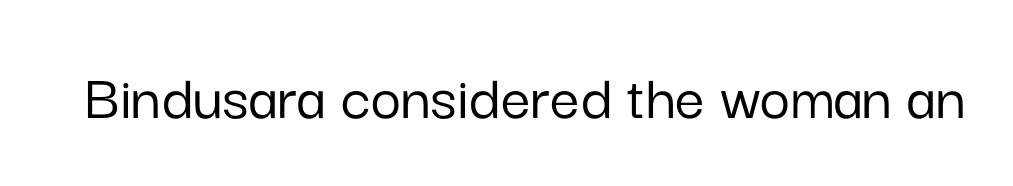
{"serif": "no", "italic": "no", "width": "normal", "stroke_contrast": "low", "x_height": "medium", "monospaced": "no", "underline": "no", "letter_spacing": "normal", "letter_spacing_em": 0.0, "glyph_px": 66}
